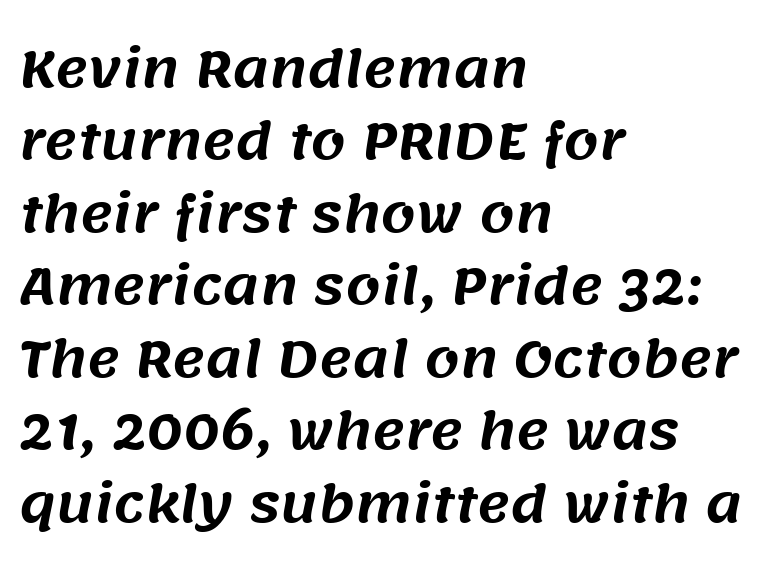
The image shows 50 px sans-serif type; set left-aligned, normal line spacing (1.45x), normal letter spacing, not underlined; medium stroke contrast and a large x-height.
